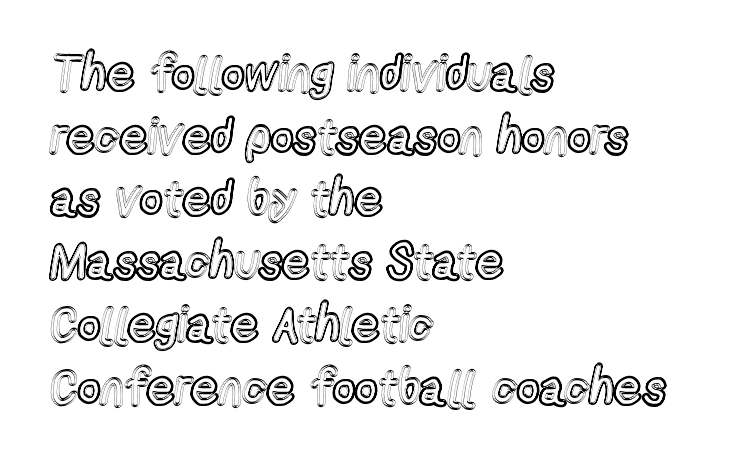
Q: Is the text italic (slanted)? A: Yes.
Q: Is the text underlined? A: No.
Q: How is the paragraph aligned? A: Left-aligned.
Q: Is the spacing between letters normal or unusually wide? A: Normal.
Q: Is the spacing between lines tight, normal or loose? A: Normal.
Q: Width (condensed, normal, or wide)? A: Condensed.
Q: x-height? A: Medium.
Q: Monospaced? A: No.
